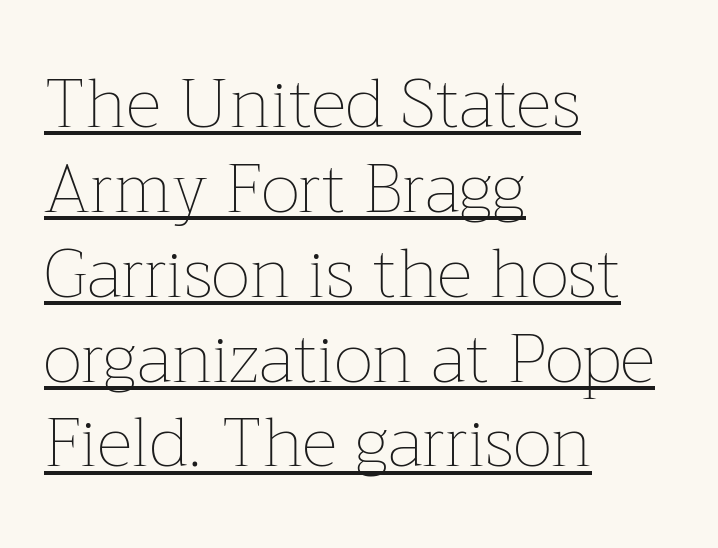
The image shows 69 px thin type, upright; set left-aligned, line spacing 1.23x, normal letter spacing, underlined; low stroke contrast and a medium x-height.
